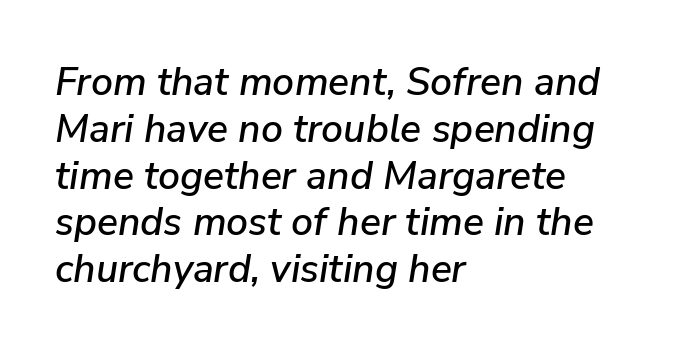
The axis of the letterforms is tilted away from vertical. Layout note: lines flush left. Descenders hang freely into open space. Between one letter and the next there's only the usual sliver of space. You could not count columns in this text — the font is proportionally spaced.
